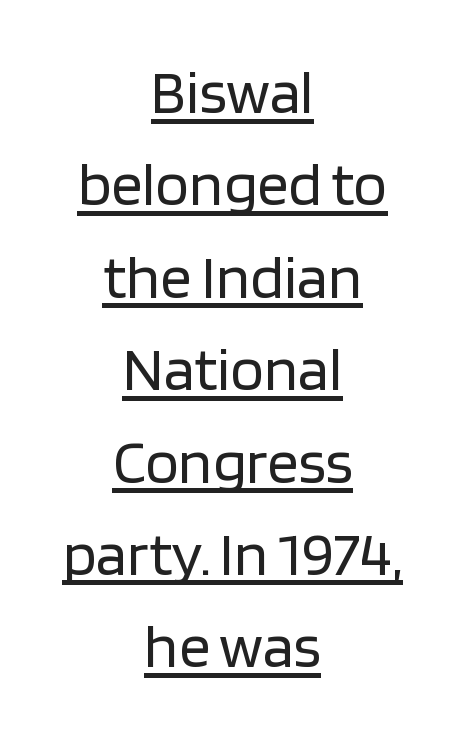
Students, note that the glyphs here touch the page at normal intervals. Each letter's strokes conclude bluntly, with no projecting serifs. Decoration check: the copy is underlined. Students, observe: this is what conventionally led text looks like.
